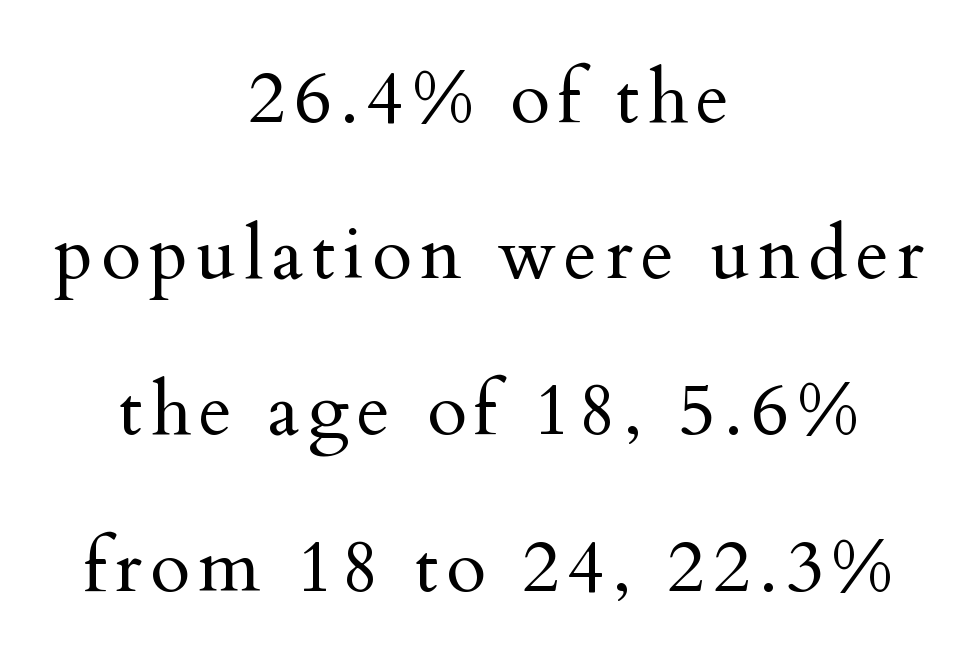
Bare-footed words on every line. A student would call this center alignment; a typographer would say set centered. This rendering employs a face with finishing strokes, i.e., a serif. In terms of posture, this sample is upright.
